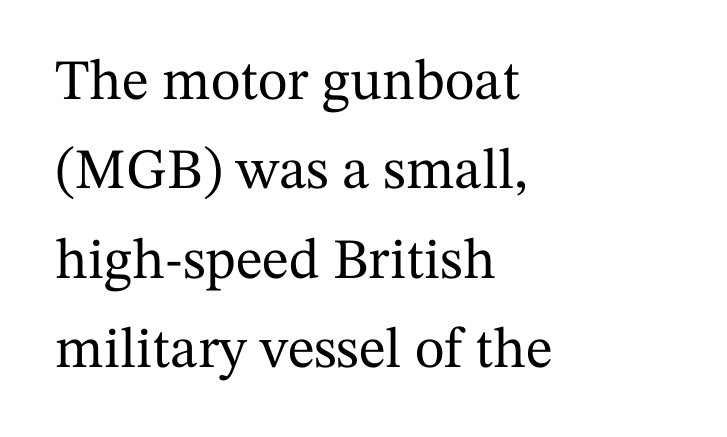
The baseline area is clear. Spacing between characters is what you'd get straight out of the box. The font family rendered here belongs to the serif group. Is this a fixed-width face? No — the glyphs have proportional, varying widths. The paragraph shown leans on its left margin.
